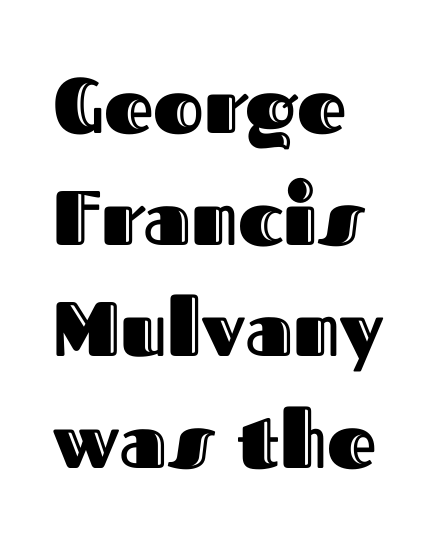
Honestly, the letter spacing is just normal — you wouldn't notice it. Descender tails drop into unmarked territory. How would I describe the line gaps? Plain and ordinary. These lines stack with their left ends in a neat column. You can tell it's not italic because the verticals are truly vertical. Think of a printed novel: that variable character pitch is what you see here.
